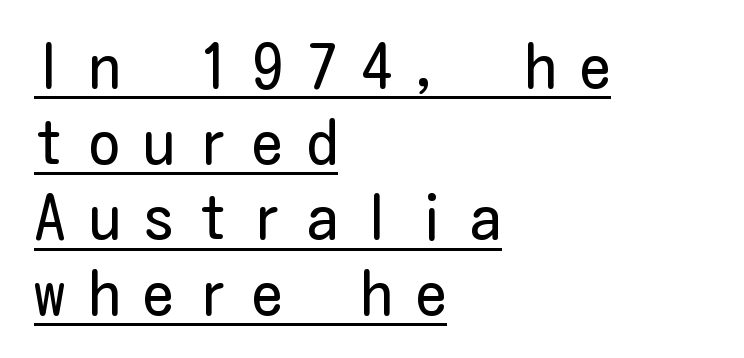
{"serif": "no", "italic": "no", "bold": "no", "weight": "regular", "width": "condensed", "stroke_contrast": "low", "x_height": "medium", "underline": "yes", "align": "left", "line_spacing_ratio": 1.22, "letter_spacing": "wide", "letter_spacing_em": 0.38, "glyph_px": 62}
